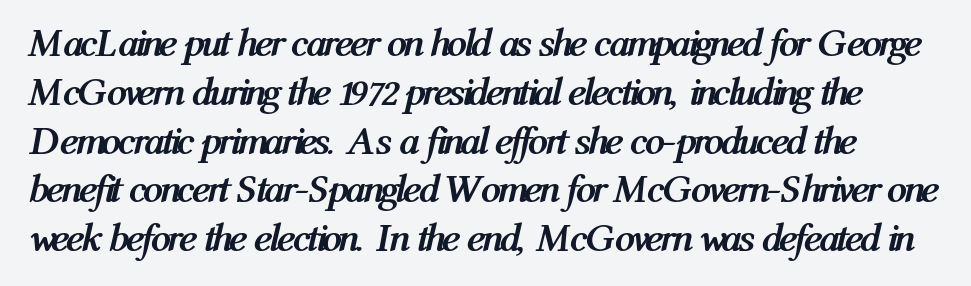
Q: Is the text bold? A: Yes.
Q: Is the text italic (slanted)? A: Yes, it leans right by about 12 degrees.
Q: Is the text underlined? A: No.
Q: How is the paragraph aligned? A: Left-aligned.
Q: Is the spacing between letters normal or unusually wide? A: Normal.
Q: Width (condensed, normal, or wide)? A: Condensed.
Q: Stroke contrast? A: Medium.
Q: x-height? A: Medium.
Q: Monospaced? A: No.
